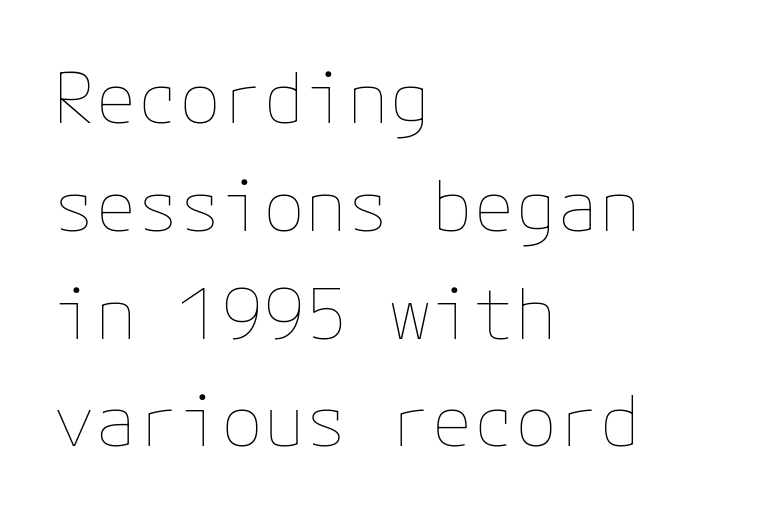
Beneath every word, the page is bare. Horizontal alignment here is leftward, the default for most running prose. Compared with typical paragraphs, the rows here are spaced about the same. Ascenders rise straight up at ninety degrees.
